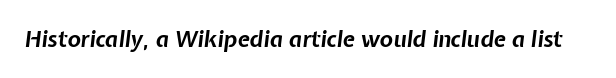
{"italic": "yes", "lean": "right", "slant_degrees": 7, "bold": "yes", "underline": "no", "letter_spacing": "normal", "letter_spacing_em": 0.0, "glyph_px": 22}
